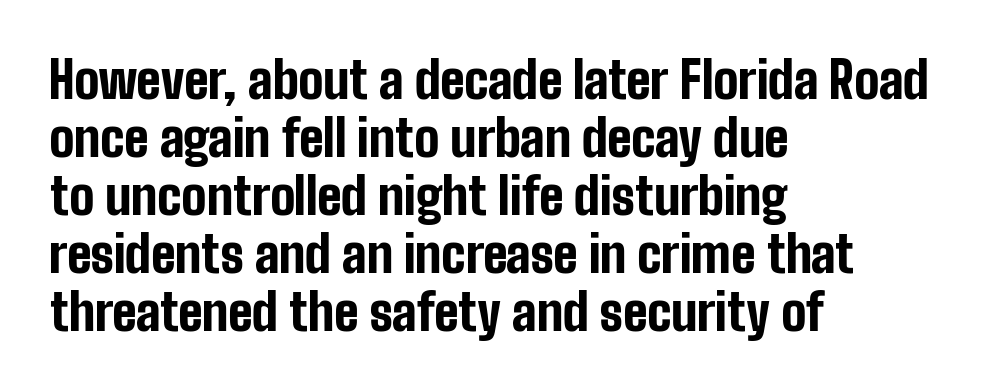
{"serif": "no", "italic": "no", "bold": "yes", "weight": "bold", "width": "condensed", "stroke_contrast": "low", "x_height": "medium", "monospaced": "no", "underline": "no", "align": "left", "line_spacing_ratio": 1.16, "letter_spacing": "normal", "letter_spacing_em": 0.0, "glyph_px": 50}
